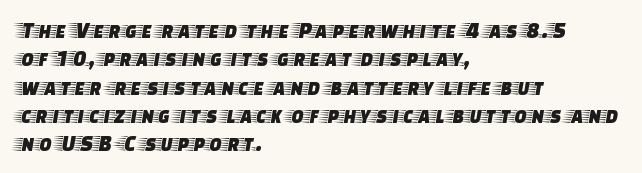
Q: Is the text italic (slanted)? A: Yes.
Q: Is the text underlined? A: No.
Q: How is the paragraph aligned? A: Left-aligned.
Q: Is the spacing between letters normal or unusually wide? A: Normal.
